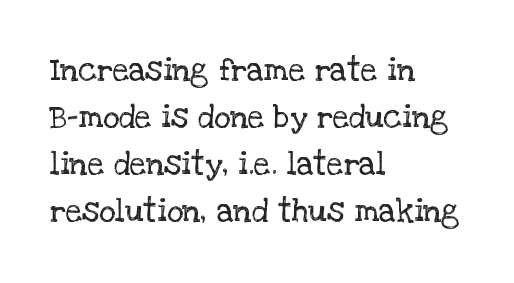
Each stroke keeps to a modest, everyday thickness or less. Rendered with straight, roman letterforms. Does the type have serifs? Yes, each stem ends in a small foot. A normal amount of white space separates one row of letters from the next. These lines keep a tight, regular rhythm from letter to letter. Here the designer chose a conventional face with non-uniform glyph widths.
